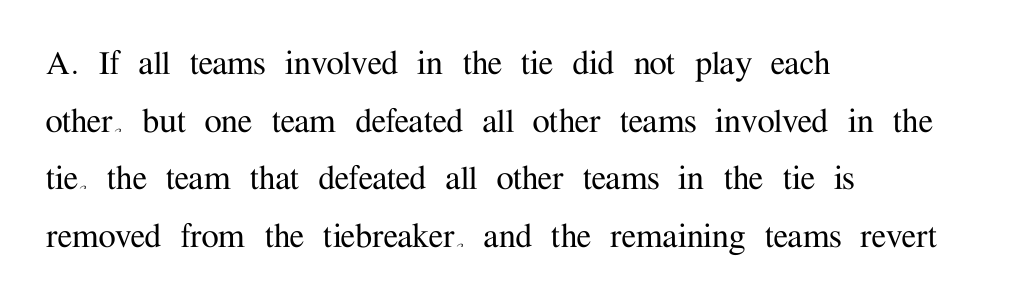
{"serif": "yes", "italic": "no", "width": "normal", "stroke_contrast": "medium", "x_height": "medium", "monospaced": "no", "underline": "no", "align": "left", "line_spacing": "normal", "line_spacing_ratio": 1.48, "letter_spacing": "normal", "letter_spacing_em": 0.0, "glyph_px": 39}
